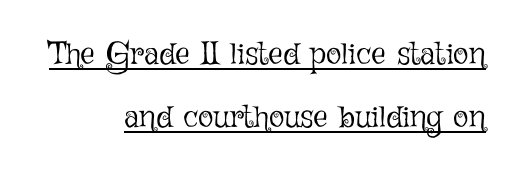
Underlined type. Summary of weight: not heavy and not bold. A typesetter would call this proportional, since set widths differ per character. In terms of posture, this sample is upright. Compared with a flush-left layout, this one pins lines to the opposite, right side.
